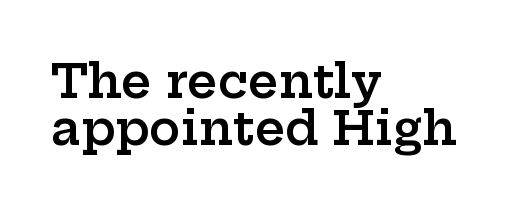
A semibold gives these letters moderate extra thickness, short of bold. Little horizontal feet cap the strokes, marking this as serif type. The typography opts for an upright posture over an oblique one. Nothing unusual about the tracking: characters are spaced as the font intends. Each letter keeps its own natural width here, so spacing adapts to shape.
